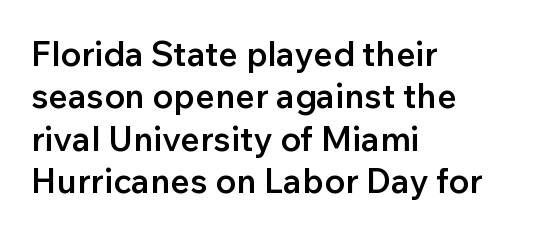
Q: Is the text bold? A: Semi-bold.
Q: Is the text italic (slanted)? A: No, it is upright.
Q: Is the typeface a serif or a sans-serif typeface? A: Sans-serif.
Q: Is the text underlined? A: No.
Q: How is the paragraph aligned? A: Left-aligned.
Q: Is the spacing between letters normal or unusually wide? A: Normal.
Q: Is the spacing between lines tight, normal or loose? A: Normal.
Q: Width (condensed, normal, or wide)? A: Normal.
Q: Stroke contrast? A: Low.
Q: x-height? A: Medium.
Q: Monospaced? A: No.
